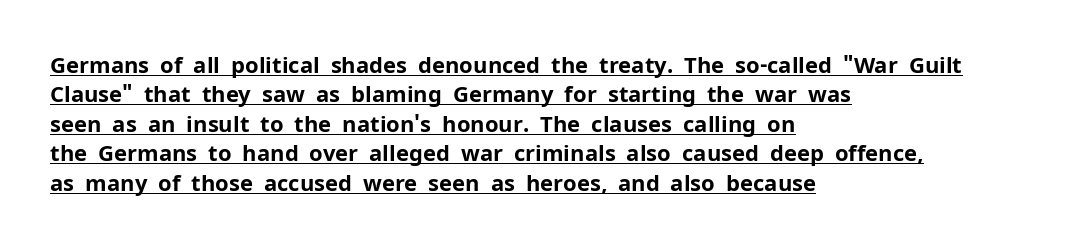
The image shows 22 px bold type, upright; set left-aligned, normal line spacing (1.34x), normal letter spacing, underlined.
